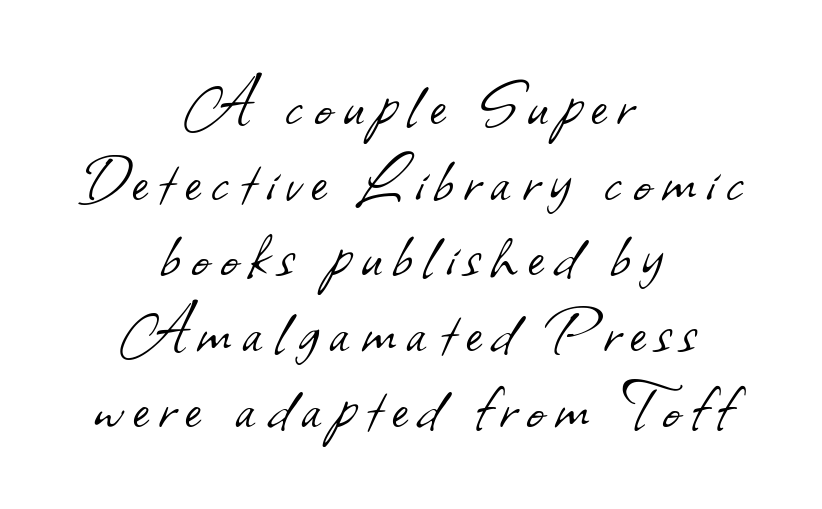
The rendering uses natural spacing where letterforms have individual widths. Type without underlining. The setting favours the middle, as headings and verse often do. No chunkiness to these letters — they're not bold.
